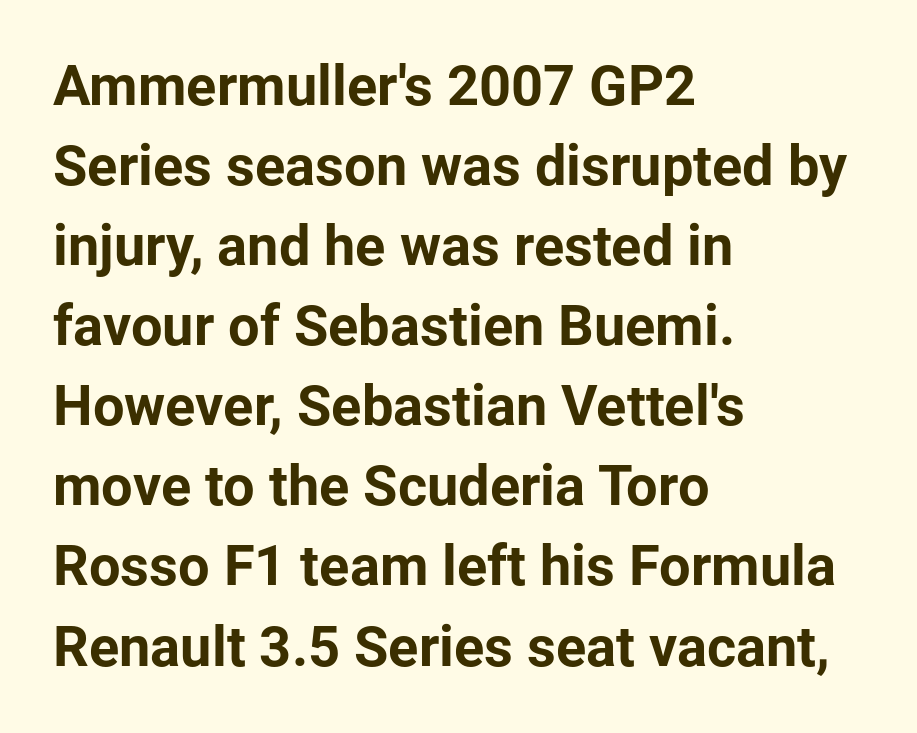
Q: Is the text bold? A: Yes.
Q: Is the text italic (slanted)? A: No, it is upright.
Q: Is the typeface a serif or a sans-serif typeface? A: Sans-serif.
Q: Is the text underlined? A: No.
Q: How is the paragraph aligned? A: Left-aligned.
Q: Is the spacing between letters normal or unusually wide? A: Normal.
Q: Is the spacing between lines tight, normal or loose? A: Normal.
Q: Width (condensed, normal, or wide)? A: Normal.
Q: Stroke contrast? A: Low.
Q: x-height? A: Medium.
Q: Monospaced? A: No.
